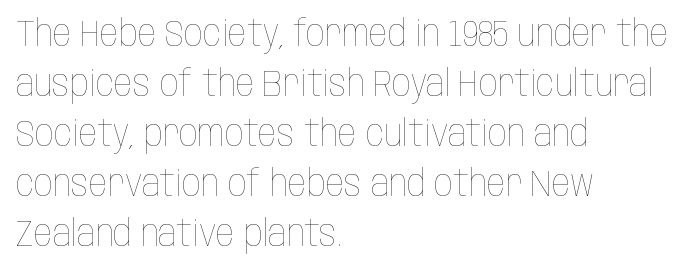
Q: Is the text bold? A: No.
Q: Is the text italic (slanted)? A: No, it is upright.
Q: Is the text underlined? A: No.
Q: How is the paragraph aligned? A: Left-aligned.
Q: Is the spacing between letters normal or unusually wide? A: Normal.
Q: Is the spacing between lines tight, normal or loose? A: Normal.
Q: Width (condensed, normal, or wide)? A: Condensed.
Q: Stroke contrast? A: Low.
Q: x-height? A: Large.
Q: Monospaced? A: No.
